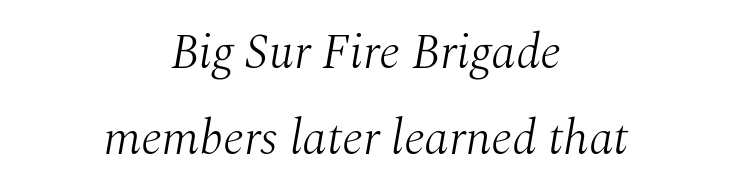
The image shows 49 px light serif type, italic (leaning right); set centered, line spacing 1.76x, normal letter spacing, not underlined; medium stroke contrast and a medium x-height.
